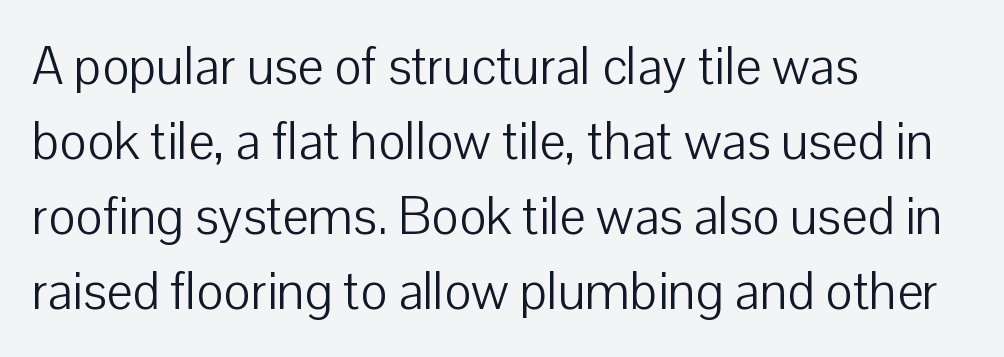
Q: Is the text bold? A: No.
Q: Is the text italic (slanted)? A: No, it is upright.
Q: Is the typeface a serif or a sans-serif typeface? A: Sans-serif.
Q: Is the text underlined? A: No.
Q: How is the paragraph aligned? A: Left-aligned.
Q: Is the spacing between letters normal or unusually wide? A: Normal.
Q: Is the spacing between lines tight, normal or loose? A: Normal.
Q: Width (condensed, normal, or wide)? A: Normal.
Q: Stroke contrast? A: Low.
Q: x-height? A: Medium.
Q: Monospaced? A: No.
